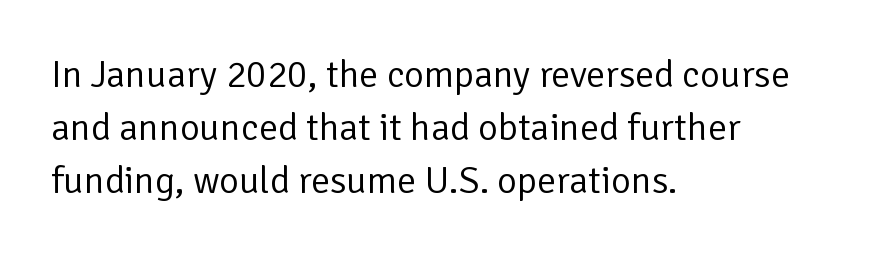
Each letter keeps its own natural width here, so spacing adapts to shape. This rendering leaves character spacing at its baseline value. Leading matches the norm, producing a regular column. Posture: upright roman.
